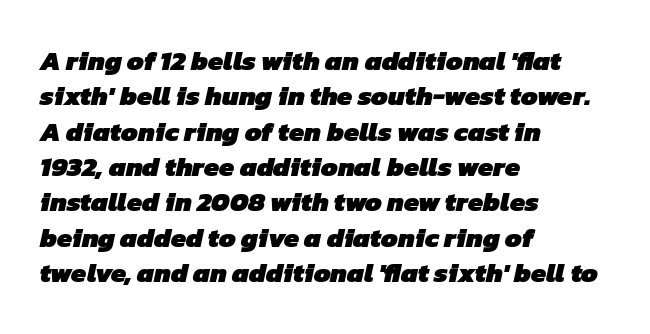
The image shows 27 px bold type; set left-aligned, normal line spacing (1.31x), normal letter spacing, not underlined.
